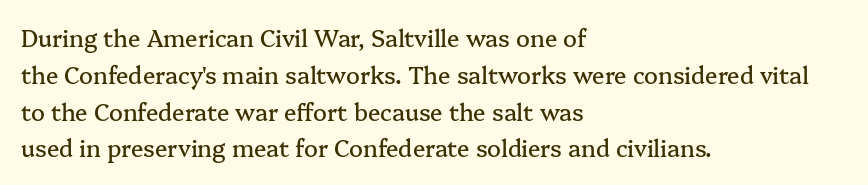
{"italic": "no", "underline": "no", "align": "left", "line_spacing": "normal", "line_spacing_ratio": 1.6, "letter_spacing": "normal", "letter_spacing_em": 0.0, "glyph_px": 23}
